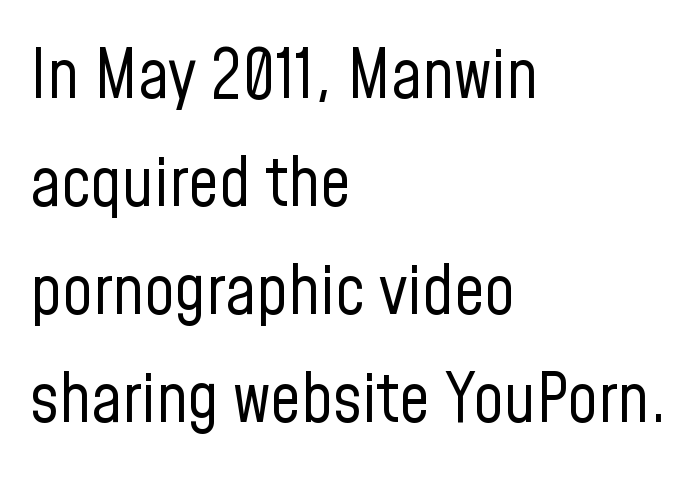
Summary of weight: not heavy and not bold. The lines are quadded left. Rule under the text: the space is simply empty. Glyph-to-glyph distance matches everyday printed text.
